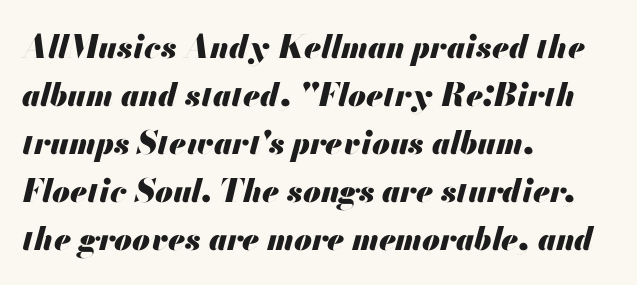
Spacing between characters is what you'd get straight out of the box. The space between consecutive lines is moderate. The typography opts for an oblique posture over an upright one. One-word summary of the alignment: left.
